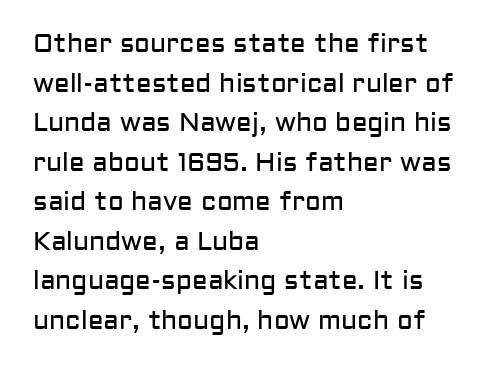
Q: Is the text bold? A: No.
Q: Is the text italic (slanted)? A: No, it is upright.
Q: Is the text underlined? A: No.
Q: How is the paragraph aligned? A: Left-aligned.
Q: Is the spacing between letters normal or unusually wide? A: Normal.
Q: Is the spacing between lines tight, normal or loose? A: Normal.
